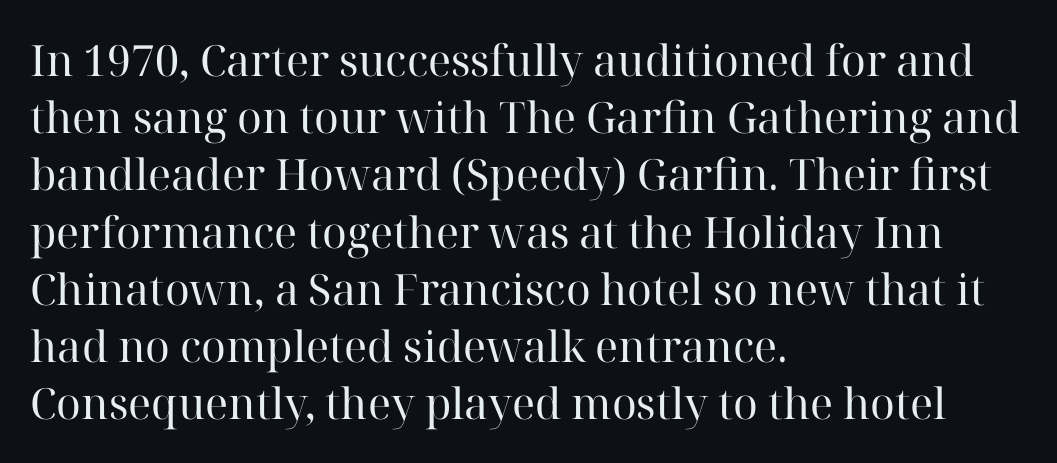
Q: Is the text bold? A: No.
Q: Is the text italic (slanted)? A: No, it is upright.
Q: Is the typeface a serif or a sans-serif typeface? A: Serif.
Q: Is the text underlined? A: No.
Q: How is the paragraph aligned? A: Left-aligned.
Q: Is the spacing between letters normal or unusually wide? A: Normal.
Q: Is the spacing between lines tight, normal or loose? A: Normal.
Q: Width (condensed, normal, or wide)? A: Normal.
Q: Stroke contrast? A: High.
Q: x-height? A: Medium.
Q: Monospaced? A: No.
